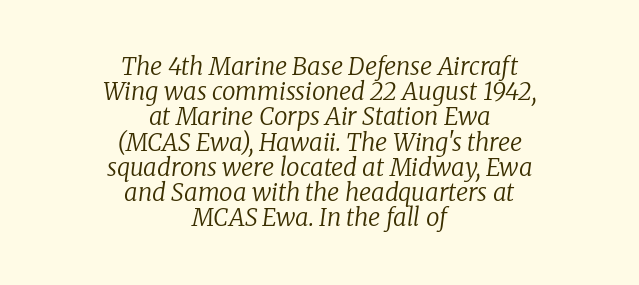
{"italic": "yes", "lean": "right", "slant_degrees": 8, "bold": "no", "underline": "no", "align": "center", "line_spacing": "tight", "line_spacing_ratio": 1.05, "letter_spacing": "normal", "letter_spacing_em": 0.0, "glyph_px": 24}
